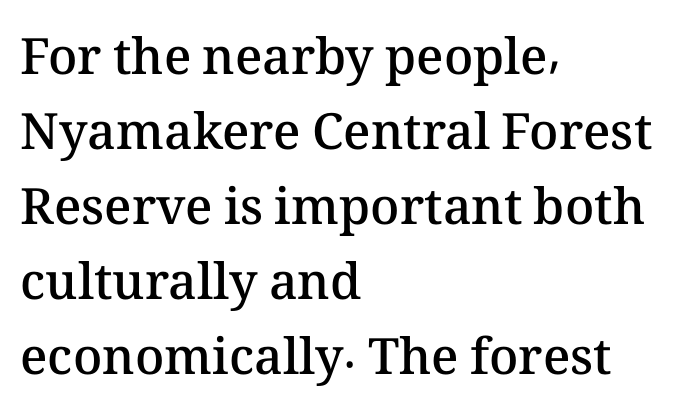
The paragraph shown leans on its left margin. Does the leading feel generous? No, just average. The glyphs have the mass of a demibold cut, below bold. It's the straight-up-and-down kind of type.
